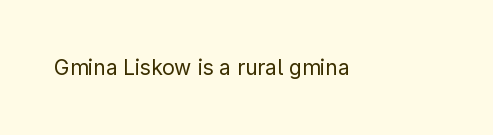
{"italic": "no", "bold": "no", "underline": "no", "letter_spacing": "normal", "letter_spacing_em": 0.0, "glyph_px": 21}
